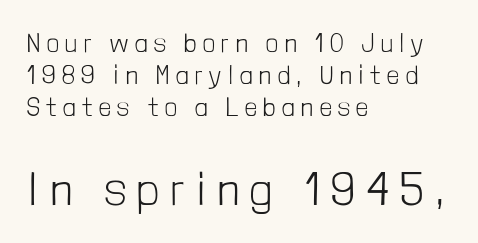
Q: Is the text bold? A: No.
Q: Is the text italic (slanted)? A: No, it is upright.
Q: Is the typeface a serif or a sans-serif typeface? A: Sans-serif.
Q: Is the text underlined? A: No.
Q: How is the paragraph aligned? A: Left-aligned.
Q: Is the spacing between letters normal or unusually wide? A: Unusually wide.
Q: Which block of text is set in a larger size, the first (top) or the second (bottom)? A: The second (bottom) one.
Q: Width (condensed, normal, or wide)? A: Condensed.
Q: Stroke contrast? A: Low.
Q: x-height? A: Medium.
Q: Monospaced? A: No.
